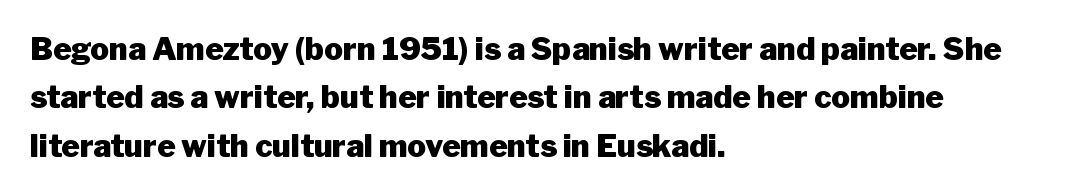
{"serif": "no", "italic": "no", "bold": "yes", "weight": "heavy", "width": "normal", "stroke_contrast": "low", "x_height": "medium", "monospaced": "no", "underline": "no", "align": "left", "line_spacing": "normal", "line_spacing_ratio": 1.56, "letter_spacing": "normal", "letter_spacing_em": 0.0, "glyph_px": 31}
